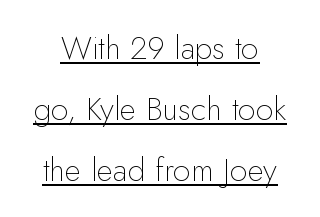
Q: Is the text bold? A: No.
Q: Is the text italic (slanted)? A: No, it is upright.
Q: Is the typeface a serif or a sans-serif typeface? A: Sans-serif.
Q: Is the text underlined? A: Yes.
Q: How is the paragraph aligned? A: Centered.
Q: Is the spacing between letters normal or unusually wide? A: Normal.
Q: Is the spacing between lines tight, normal or loose? A: Loose.
Q: Width (condensed, normal, or wide)? A: Normal.
Q: Stroke contrast? A: Low.
Q: x-height? A: Small.
Q: Monospaced? A: No.
